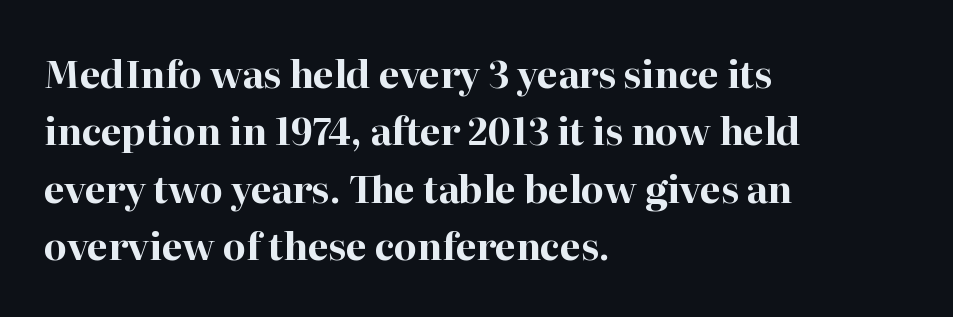
{"serif": "yes", "italic": "no", "bold": "yes", "weight": "bold", "width": "normal", "stroke_contrast": "high", "x_height": "medium", "monospaced": "no", "underline": "no", "align": "left", "line_spacing": "normal", "line_spacing_ratio": 1.55, "letter_spacing": "normal", "letter_spacing_em": 0.0, "glyph_px": 37}
